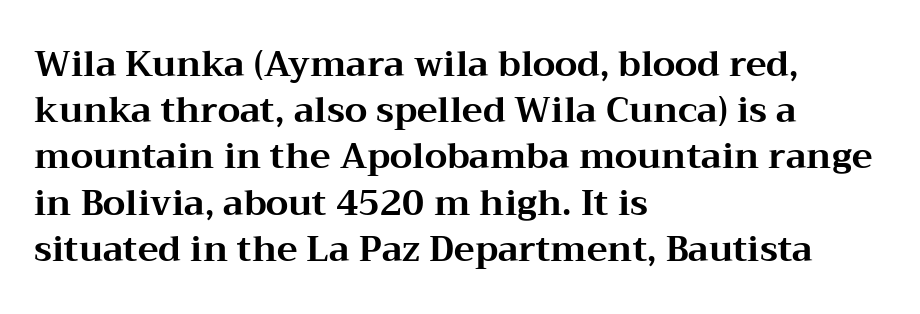
The image shows 35 px bold, wide serif type, upright; set left-aligned, normal line spacing (1.32x), normal letter spacing, not underlined; medium stroke contrast and a medium x-height.
